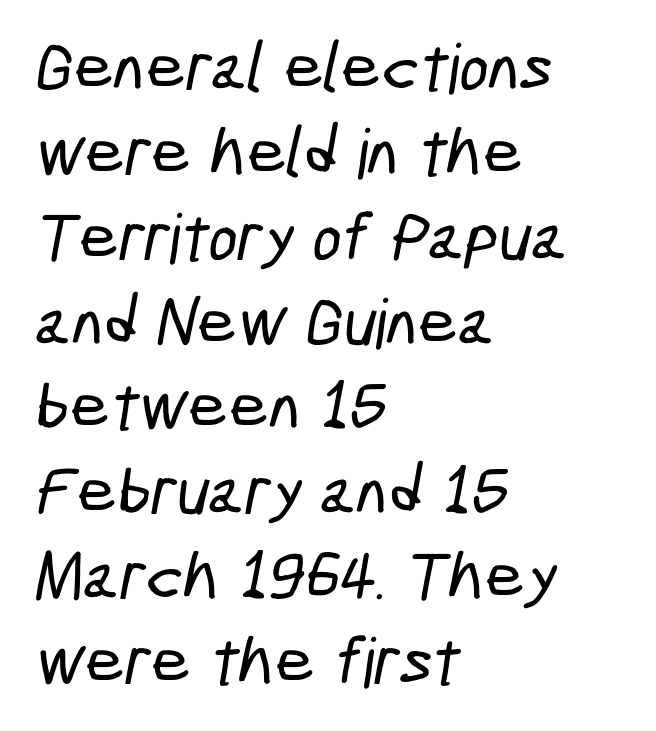
The image shows 69 px condensed sans-serif type; set left-aligned, line spacing 1.23x, normal letter spacing, not underlined; low stroke contrast and a medium x-height.
